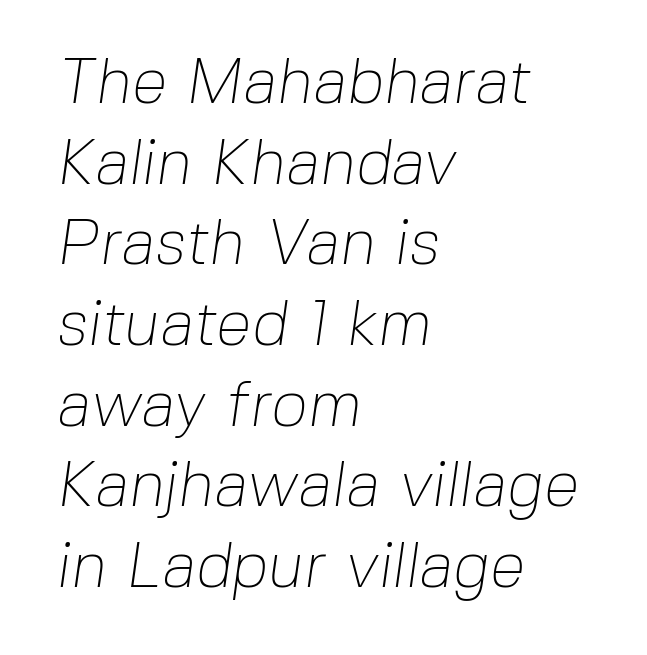
Q: Is the text bold? A: No.
Q: Is the typeface a serif or a sans-serif typeface? A: Sans-serif.
Q: Is the text underlined? A: No.
Q: How is the paragraph aligned? A: Left-aligned.
Q: Is the spacing between letters normal or unusually wide? A: Normal.
Q: Is the spacing between lines tight, normal or loose? A: Normal.
Q: Width (condensed, normal, or wide)? A: Normal.
Q: Stroke contrast? A: Low.
Q: x-height? A: Medium.
Q: Monospaced? A: No.
